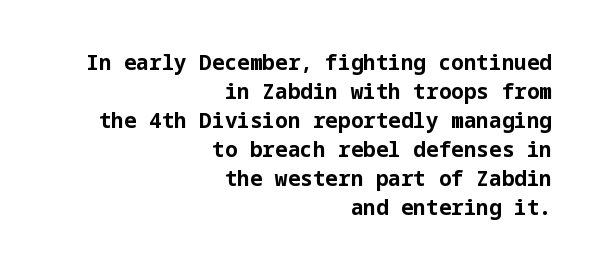
{"italic": "no", "bold": "yes", "underline": "no", "align": "right", "line_spacing": "normal", "line_spacing_ratio": 1.38, "letter_spacing": "normal", "letter_spacing_em": 0.0, "glyph_px": 21}
